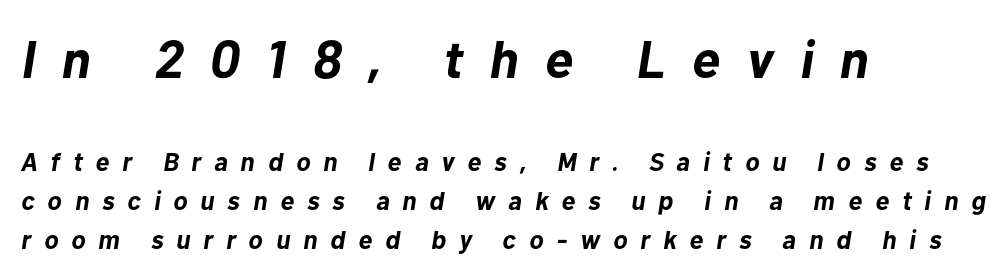
{"italic": "yes", "lean": "right", "slant_degrees": 10, "bold": "yes", "weight": "bold", "width": "normal", "stroke_contrast": "low", "x_height": "medium", "monospaced": "no", "underline": "no", "align": "left", "line_spacing": "normal", "line_spacing_ratio": 1.5, "letter_spacing": "wide", "letter_spacing_em": 0.5, "larger_block": "first", "size_ratio": 2.04, "glyph_px": 53}
